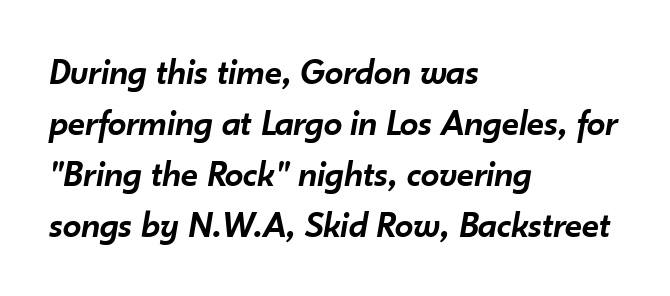
{"italic": "yes", "lean": "right", "slant_degrees": 10, "bold": "semi", "weight": "semibold", "width": "normal", "stroke_contrast": "low", "x_height": "small", "monospaced": "no", "underline": "no", "align": "left", "line_spacing": "normal", "line_spacing_ratio": 1.38, "letter_spacing": "normal", "letter_spacing_em": 0.0, "glyph_px": 37}
